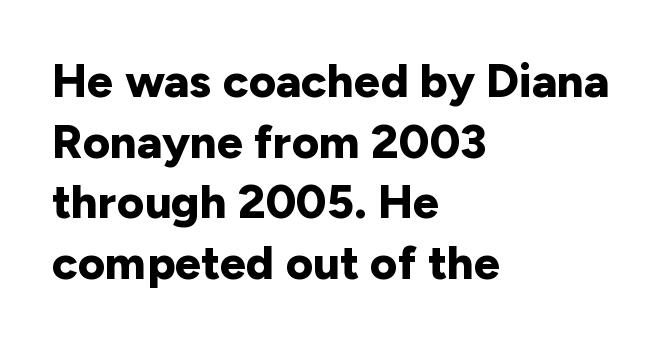
The image shows 47 px bold sans-serif type, upright; set left-aligned, normal line spacing (1.29x), normal letter spacing, not underlined; low stroke contrast and a medium x-height.
